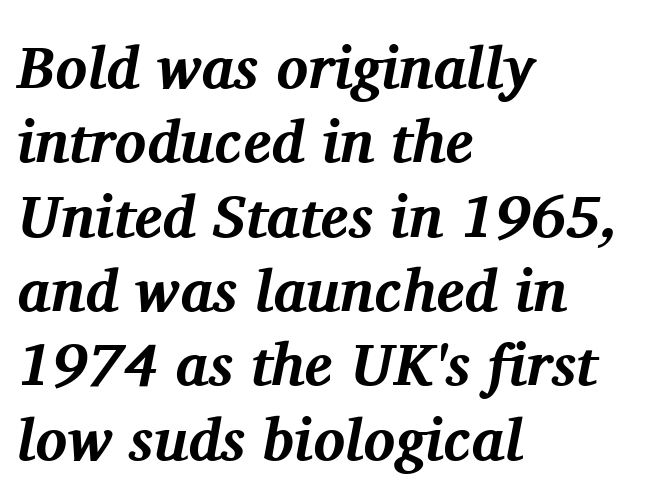
Designer's note — italics engaged. Type style note: has serifs. Does extra space separate the letters? No, they use regular spacing. The rag falls on the right side of this text block.
